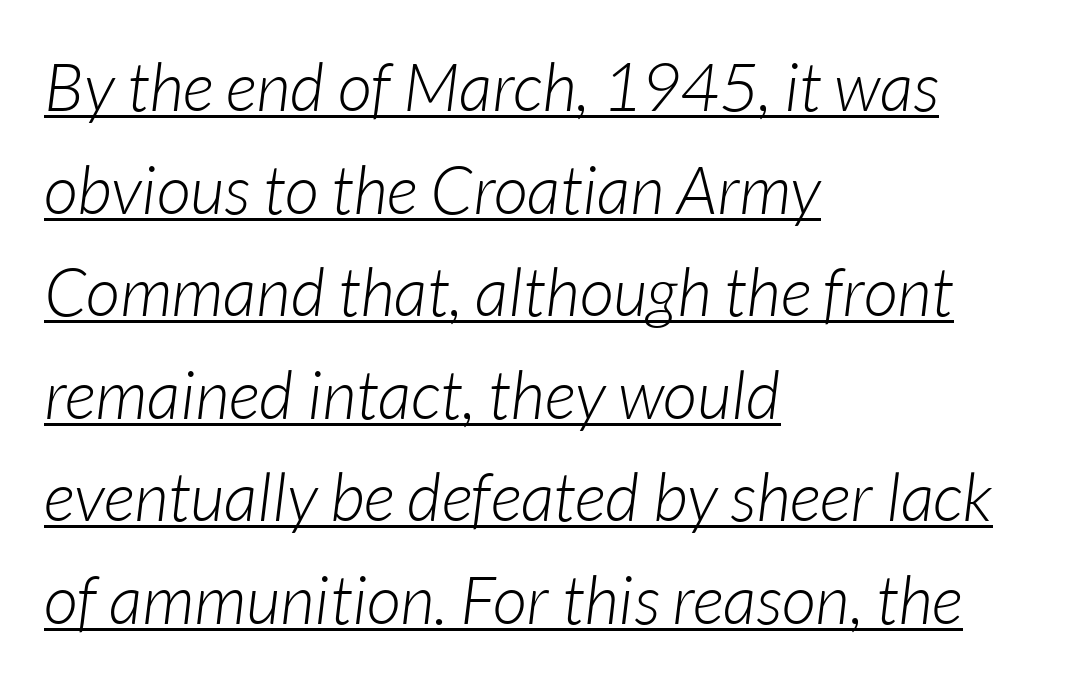
Rows of type keep a routine distance in the vertical direction. Words appear dense and cohesive because spacing is normal. Looking at the ascenders, they clearly lean. No heavy texture on the line: the type isn't bold.
